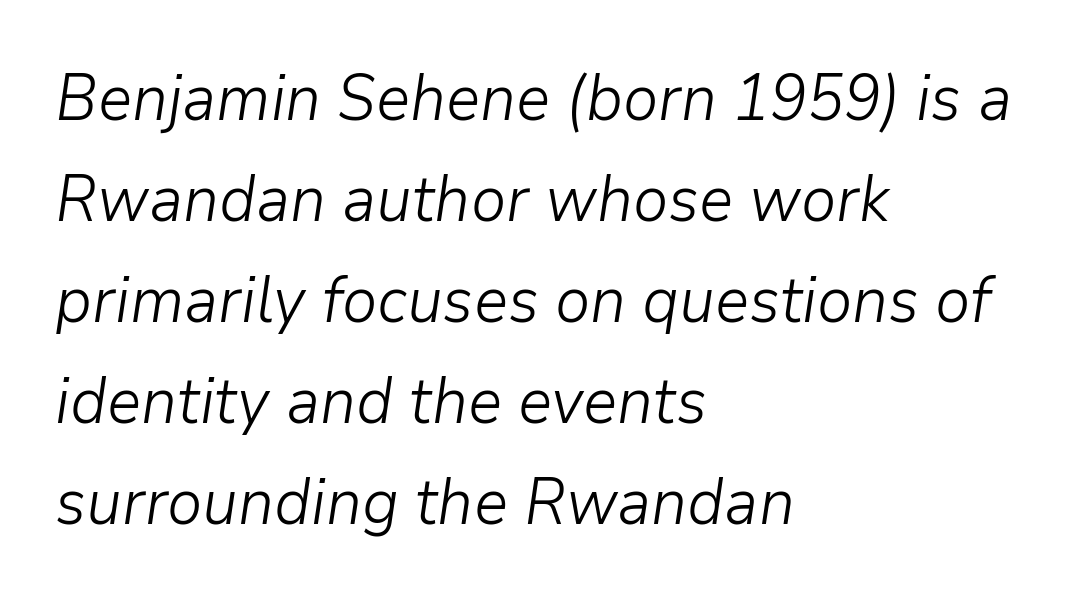
{"italic": "yes", "lean": "right", "slant_degrees": 9, "bold": "no", "weight": "light", "width": "normal", "stroke_contrast": "low", "x_height": "medium", "monospaced": "no", "underline": "no", "align": "left", "line_spacing": "normal", "line_spacing_ratio": 1.58, "letter_spacing": "normal", "letter_spacing_em": 0.0, "glyph_px": 64}
